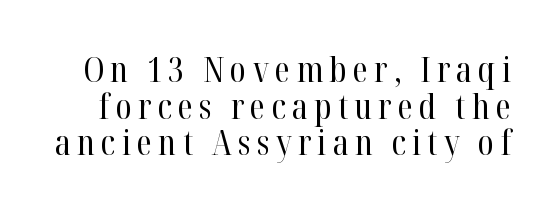
Q: Is the text bold? A: No.
Q: Is the text italic (slanted)? A: No, it is upright.
Q: Is the typeface a serif or a sans-serif typeface? A: Serif.
Q: Is the text underlined? A: No.
Q: Is the spacing between lines tight, normal or loose? A: Tight.
Q: Width (condensed, normal, or wide)? A: Condensed.
Q: Stroke contrast? A: High.
Q: x-height? A: Medium.
Q: Monospaced? A: No.
